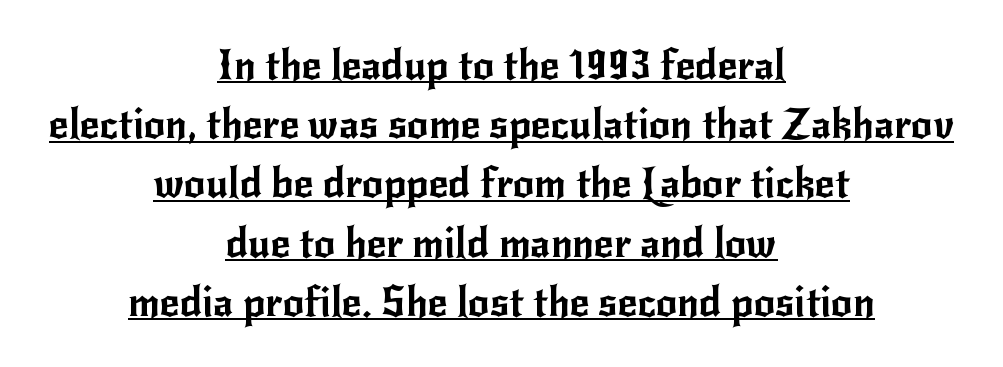
Q: Is the text italic (slanted)? A: No, it is upright.
Q: Is the typeface a serif or a sans-serif typeface? A: Sans-serif.
Q: Is the text underlined? A: Yes.
Q: How is the paragraph aligned? A: Centered.
Q: Is the spacing between letters normal or unusually wide? A: Normal.
Q: Is the spacing between lines tight, normal or loose? A: Normal.
Q: Width (condensed, normal, or wide)? A: Normal.
Q: Stroke contrast? A: Low.
Q: x-height? A: Small.
Q: Monospaced? A: No.
